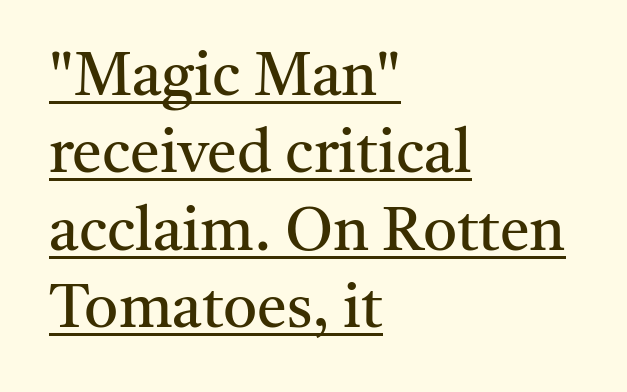
These lines are composed in type with serifs. If you drew a ruler down the left edge, every line would touch it. Here the designer chose a conventional face with non-uniform glyph widths. Look at the tracking — it's just the regular setting, nothing added. The rendering uses the underline text-decoration.
